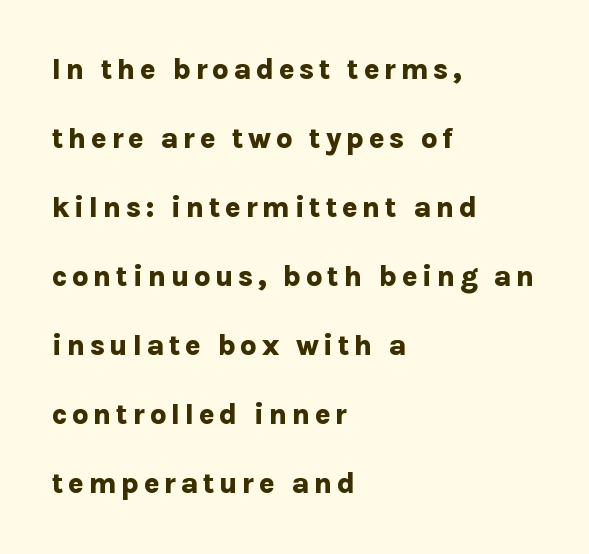
The image shows 29 px bold sans-serif type, upright; set left-aligned, loose line spacing (2.38x), not underlined; low stroke contrast and a medium x-height.
